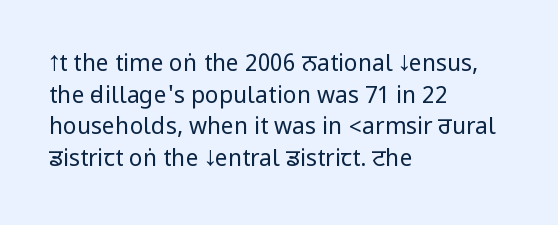
{"italic": "no", "bold": "no", "underline": "no", "align": "left", "line_spacing": "normal", "line_spacing_ratio": 1.37, "letter_spacing": "normal", "letter_spacing_em": 0.0, "glyph_px": 23}
